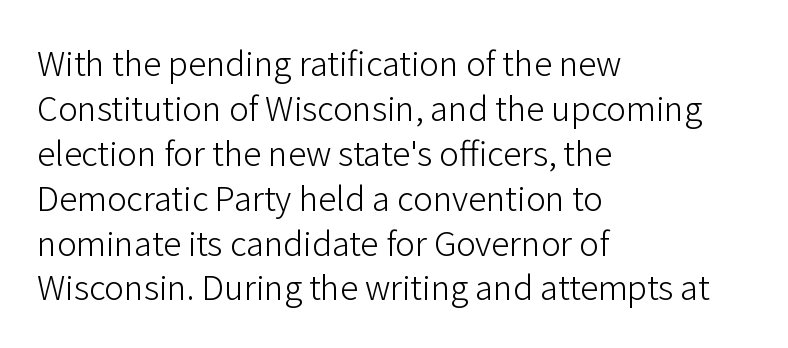
The image shows 33 px light sans-serif type, upright; set left-aligned, normal line spacing (1.36x), normal letter spacing, not underlined; low stroke contrast and a medium x-height.
